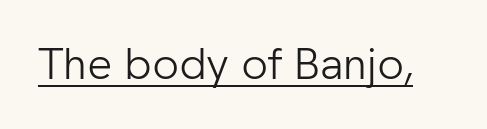
Rendered with straight, roman letterforms. The face used here is a sans, in the tradition of grotesques and geometrics. The typeface has the unassuming heft of standard copy or less. The face used here appears with an underline applied.
